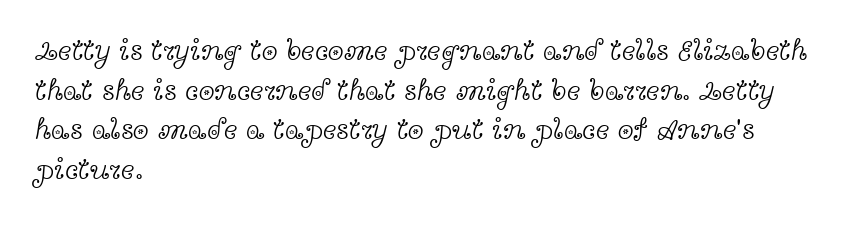
The horizontal fit of the characters is conventional and even. Spacing verdict: proportional, widths tailored to each character. Notice how the passage keeps a crisp vertical edge on the left only. The block of text has a typical density, with ordinary space between rows. No letter is thick-stroked: the sample isn't bold.
